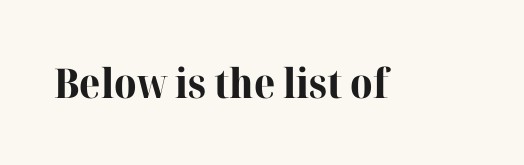
The image shows 41 px bold serif type, upright; set normal letter spacing, not underlined; high stroke contrast and a medium x-height.
